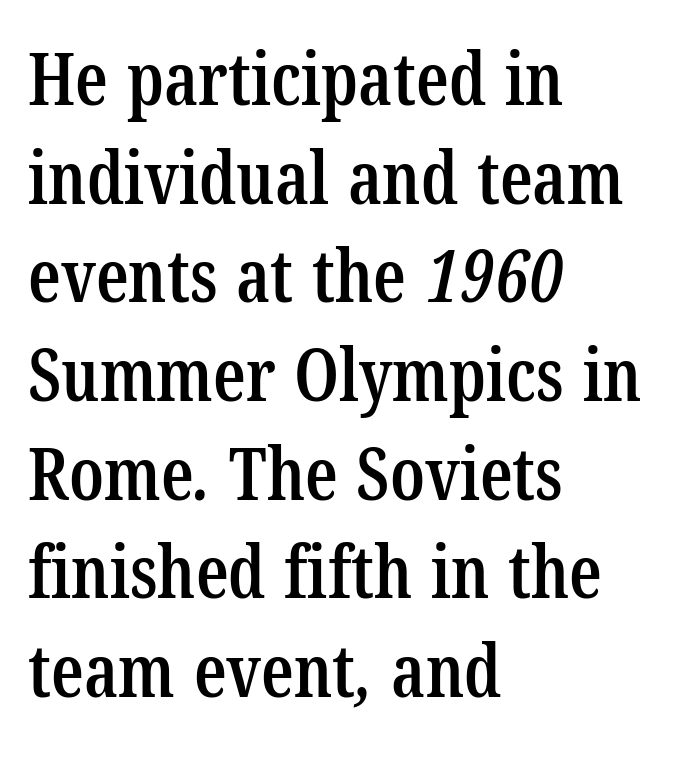
The image shows 72 px semibold, condensed serif type; set left-aligned, normal line spacing (1.37x), normal letter spacing, not underlined; low stroke contrast and a medium x-height.
